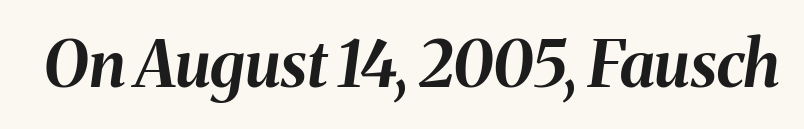
Q: Is the text bold? A: Yes.
Q: Is the text italic (slanted)? A: Yes, it leans right by about 8 degrees.
Q: Is the text underlined? A: No.
Q: Is the spacing between letters normal or unusually wide? A: Normal.
Q: Width (condensed, normal, or wide)? A: Normal.
Q: Stroke contrast? A: Medium.
Q: x-height? A: Medium.
Q: Monospaced? A: No.
